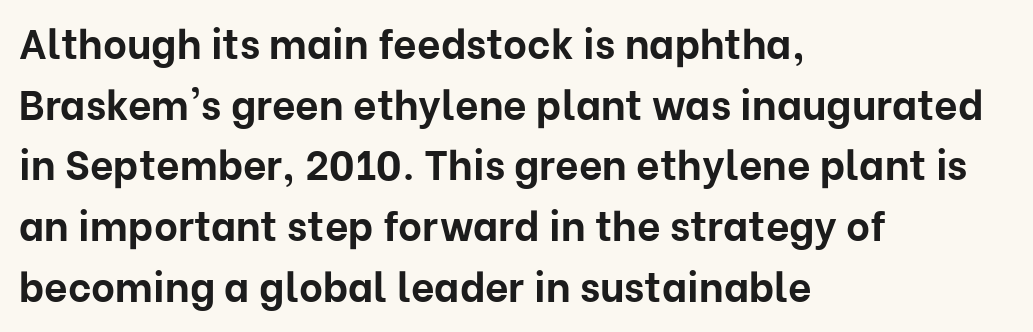
Q: Is the text bold? A: Yes.
Q: Is the text italic (slanted)? A: No, it is upright.
Q: Is the typeface a serif or a sans-serif typeface? A: Sans-serif.
Q: Is the text underlined? A: No.
Q: How is the paragraph aligned? A: Left-aligned.
Q: Is the spacing between letters normal or unusually wide? A: Normal.
Q: Is the spacing between lines tight, normal or loose? A: Normal.
Q: Width (condensed, normal, or wide)? A: Normal.
Q: Stroke contrast? A: Low.
Q: x-height? A: Medium.
Q: Monospaced? A: No.
